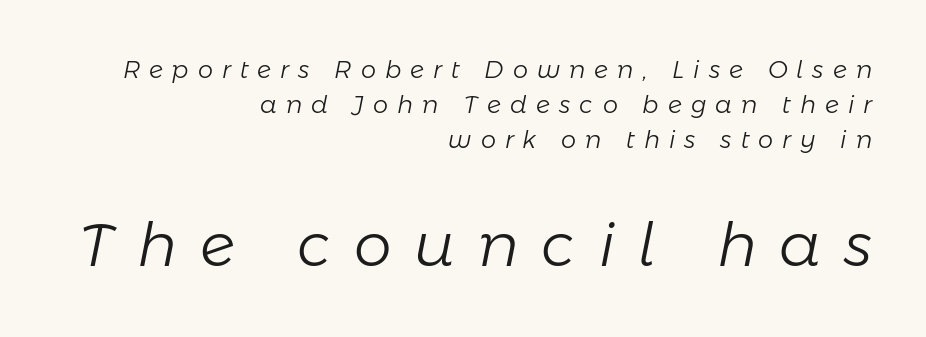
{"italic": "yes", "lean": "right", "slant_degrees": 11, "bold": "no", "weight": "light", "width": "normal", "stroke_contrast": "low", "x_height": "medium", "monospaced": "no", "underline": "no", "align": "right", "line_spacing": "normal", "line_spacing_ratio": 1.46, "letter_spacing": "wide", "letter_spacing_em": 0.38, "larger_block": "second", "size_ratio": 2.5, "glyph_px": 60}
